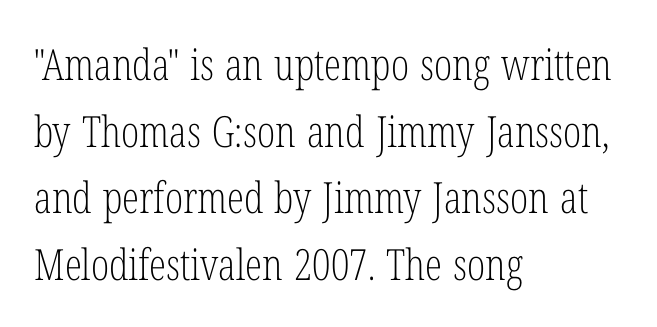
The area under the type is left untouched. The weight would be labelled regular, book, light, or lighter still. The passage shown is typed in a proportional face where columns would drift. The text block is weighted toward the left margin, trailing off unevenly rightward. A typesetter would call this zero additional tracking.
